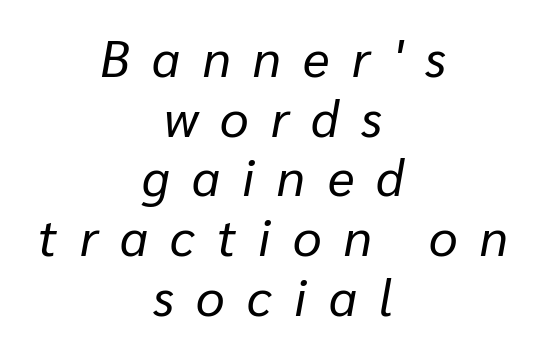
Slanted lettering throughout. Do the characters align in a grid? No, the font is proportional. Short and long lines alike share a common midpoint. Counters stay open thanks to moderate or lighter strokes. The gap between lines stays unmarked.
